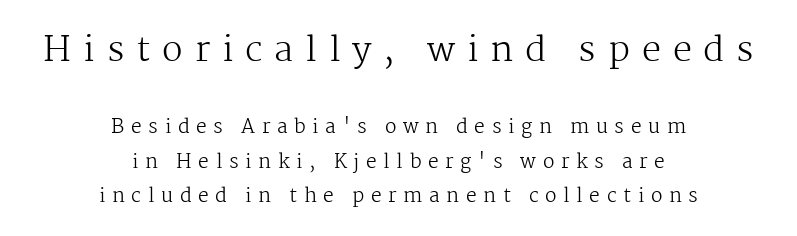
The image shows 34 px regular-weight serif type, upright; set centered, line spacing 1.82x, unusually wide letter spacing (+0.35 em), not underlined; the first (top) block is 1.79x larger; medium stroke contrast and a medium x-height.
